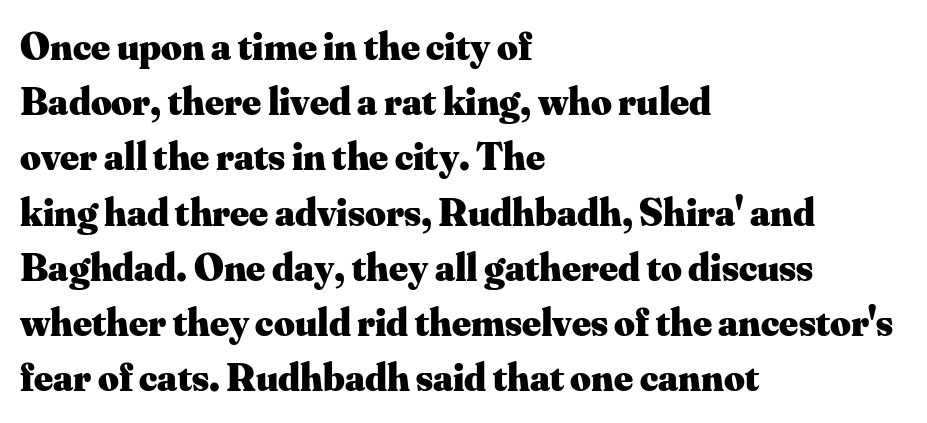
{"serif": "yes", "italic": "no", "bold": "yes", "weight": "heavy", "width": "normal", "stroke_contrast": "medium", "x_height": "small", "monospaced": "no", "underline": "no", "align": "left", "line_spacing": "normal", "line_spacing_ratio": 1.38, "letter_spacing": "normal", "letter_spacing_em": 0.0, "glyph_px": 40}
